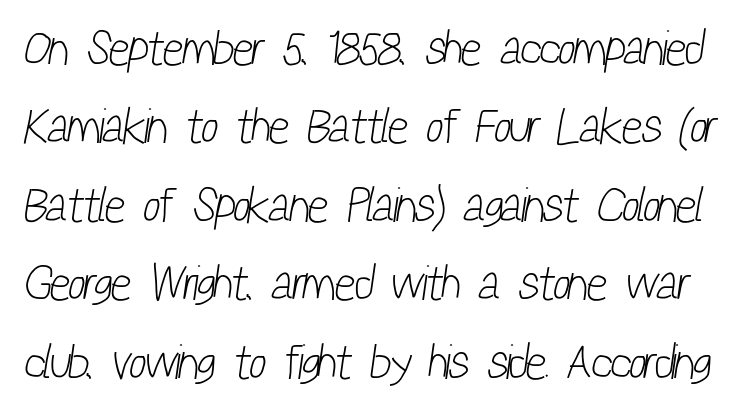
Q: Is the text bold? A: No.
Q: Is the typeface a serif or a sans-serif typeface? A: Sans-serif.
Q: Is the text underlined? A: No.
Q: Is the spacing between letters normal or unusually wide? A: Normal.
Q: Is the spacing between lines tight, normal or loose? A: Normal.
Q: Width (condensed, normal, or wide)? A: Condensed.
Q: Stroke contrast? A: Low.
Q: x-height? A: Medium.
Q: Monospaced? A: No.
